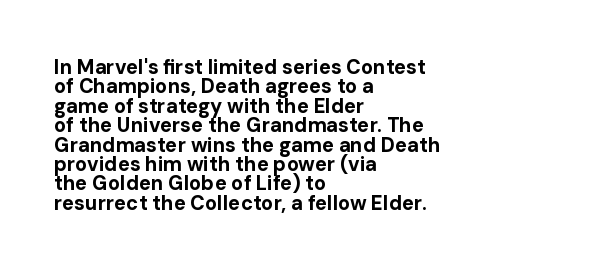
{"italic": "no", "bold": "yes", "underline": "no", "align": "left", "line_spacing": "tight", "line_spacing_ratio": 0.97, "letter_spacing": "normal", "letter_spacing_em": 0.0, "glyph_px": 20}
